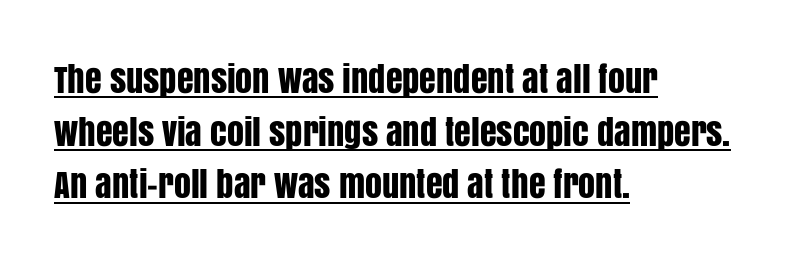
Beneath each row of characters lies a ruled line. Words appear dense and cohesive because spacing is normal. The passage is arranged the way most books set body copy — flush left. Summary of vertical rhythm: regular, with standard interline spacing. The face used here is proportionally spaced, like ordinary book or web type.
